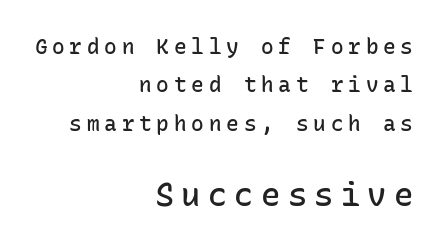
Q: Is the text bold? A: Semi-bold.
Q: Is the text italic (slanted)? A: No, it is upright.
Q: Is the typeface a serif or a sans-serif typeface? A: Sans-serif.
Q: Is the text underlined? A: No.
Q: How is the paragraph aligned? A: Right-aligned.
Q: Is the spacing between letters normal or unusually wide? A: Unusually wide.
Q: Which block of text is set in a larger size, the first (top) or the second (bottom)? A: The second (bottom) one.
Q: Width (condensed, normal, or wide)? A: Normal.
Q: Stroke contrast? A: Low.
Q: x-height? A: Medium.
Q: Monospaced? A: Yes.
